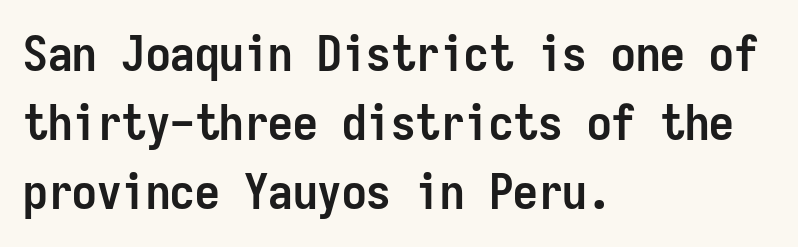
{"serif": "no", "italic": "no", "bold": "yes", "weight": "semibold", "width": "condensed", "stroke_contrast": "low", "x_height": "medium", "monospaced": "yes", "underline": "no", "align": "left", "line_spacing": "normal", "line_spacing_ratio": 1.41, "letter_spacing": "normal", "letter_spacing_em": 0.0, "glyph_px": 49}
